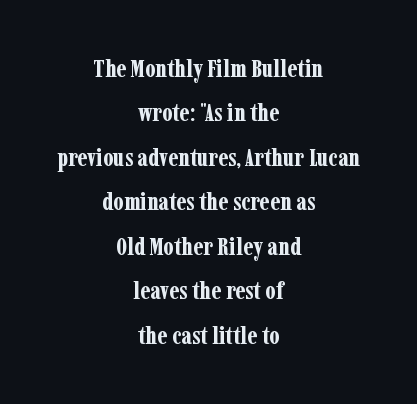
{"italic": "no", "bold": "yes", "underline": "no", "align": "center", "line_spacing_ratio": 1.78, "letter_spacing": "normal", "letter_spacing_em": 0.0, "glyph_px": 25}
